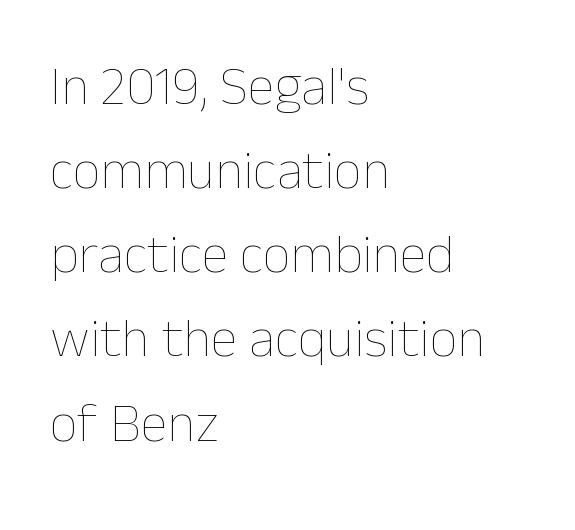
Q: Is the text bold? A: No.
Q: Is the text italic (slanted)? A: No, it is upright.
Q: Is the text underlined? A: No.
Q: How is the paragraph aligned? A: Left-aligned.
Q: Is the spacing between letters normal or unusually wide? A: Normal.
Q: Is the spacing between lines tight, normal or loose? A: Normal.
Q: Width (condensed, normal, or wide)? A: Normal.
Q: Stroke contrast? A: Low.
Q: x-height? A: Medium.
Q: Monospaced? A: No.
